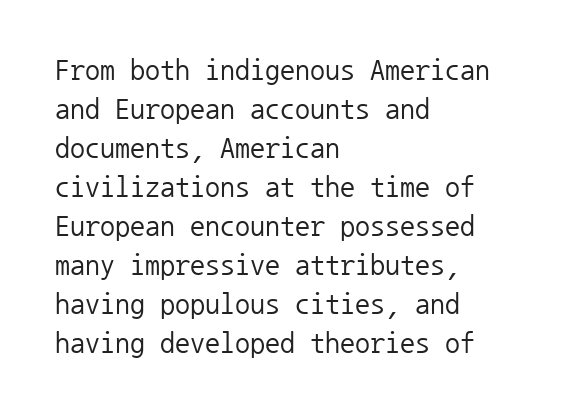
Q: Is the text bold? A: No.
Q: Is the text italic (slanted)? A: No, it is upright.
Q: Is the typeface a serif or a sans-serif typeface? A: Sans-serif.
Q: Is the text underlined? A: No.
Q: How is the paragraph aligned? A: Left-aligned.
Q: Is the spacing between letters normal or unusually wide? A: Normal.
Q: Is the spacing between lines tight, normal or loose? A: Normal.
Q: Width (condensed, normal, or wide)? A: Normal.
Q: Stroke contrast? A: Low.
Q: x-height? A: Medium.
Q: Monospaced? A: Yes.
